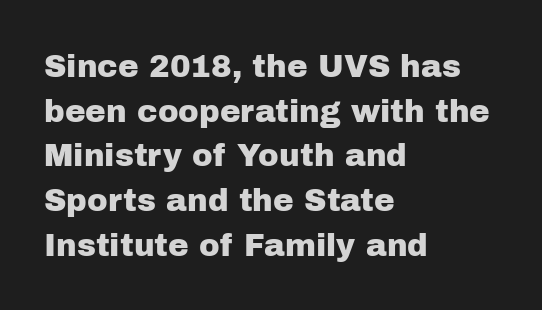
Each word holds together tightly as a unit, with standard inter-letter gaps. The face used here is proportionally spaced, like ordinary book or web type. The typesetter chose a ragged-right arrangement here. The designer left line spacing at the default. Type without underlining.
